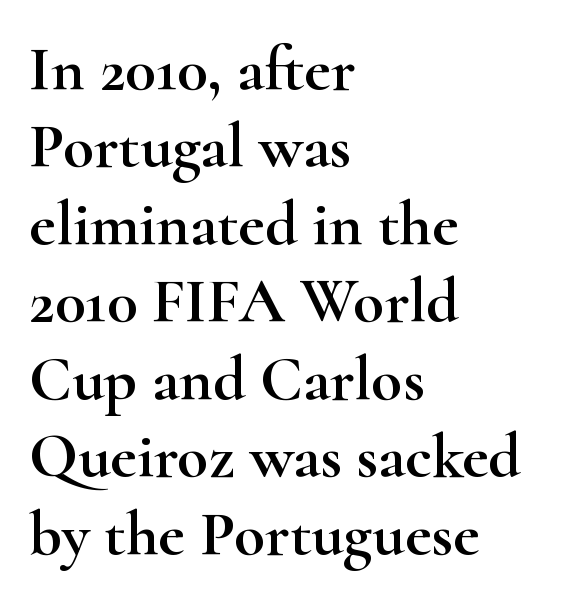
The image shows 64 px wide serif type, upright; set left-aligned, line spacing 1.21x, normal letter spacing, not underlined; high stroke contrast and a small x-height.
